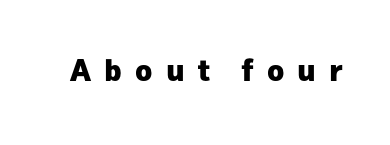
The image shows 29 px heavy sans-serif type, upright; set unusually wide letter spacing (+0.46 em), not underlined; low stroke contrast and a medium x-height.
